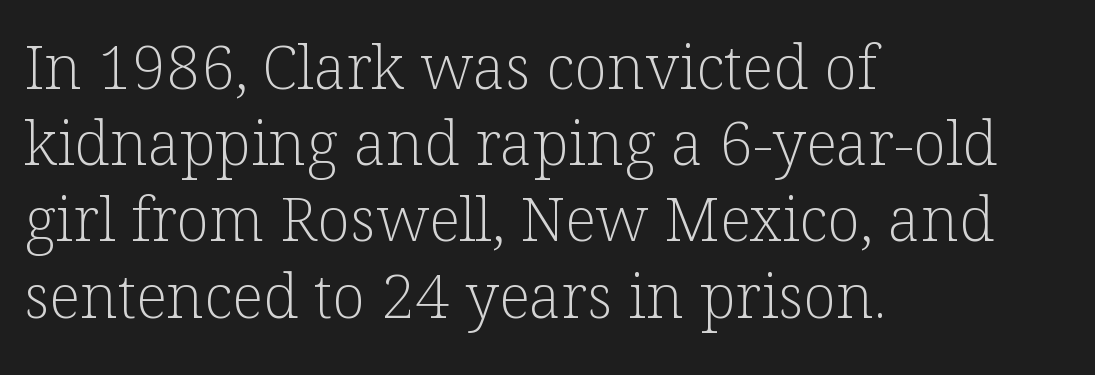
The image shows 61 px light serif type, upright; set left-aligned, normal line spacing (1.25x), normal letter spacing, not underlined; low stroke contrast and a medium x-height.
